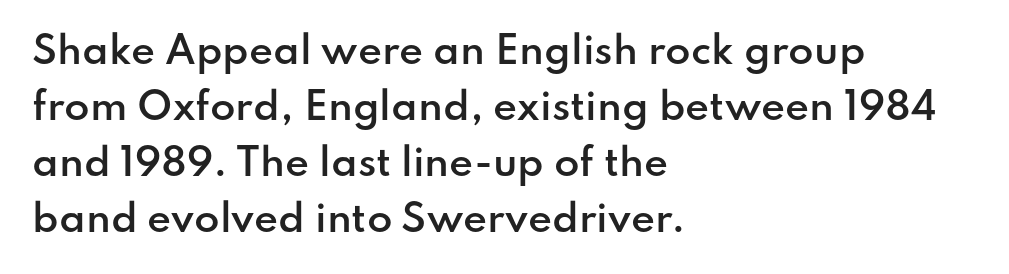
Q: Is the text bold? A: Semi-bold.
Q: Is the text italic (slanted)? A: No, it is upright.
Q: Is the typeface a serif or a sans-serif typeface? A: Sans-serif.
Q: Is the text underlined? A: No.
Q: How is the paragraph aligned? A: Left-aligned.
Q: Is the spacing between letters normal or unusually wide? A: Normal.
Q: Is the spacing between lines tight, normal or loose? A: Normal.
Q: Width (condensed, normal, or wide)? A: Normal.
Q: Stroke contrast? A: Low.
Q: x-height? A: Small.
Q: Monospaced? A: No.
